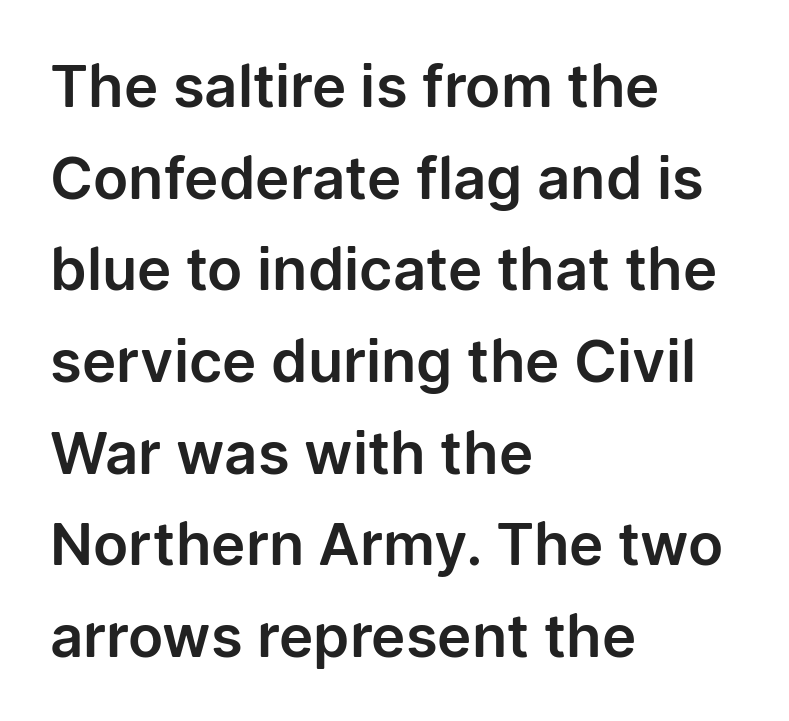
Q: Is the text italic (slanted)? A: No, it is upright.
Q: Is the typeface a serif or a sans-serif typeface? A: Sans-serif.
Q: Is the text underlined? A: No.
Q: How is the paragraph aligned? A: Left-aligned.
Q: Is the spacing between letters normal or unusually wide? A: Normal.
Q: Is the spacing between lines tight, normal or loose? A: Normal.
Q: Width (condensed, normal, or wide)? A: Normal.
Q: Stroke contrast? A: Low.
Q: x-height? A: Medium.
Q: Monospaced? A: No.
